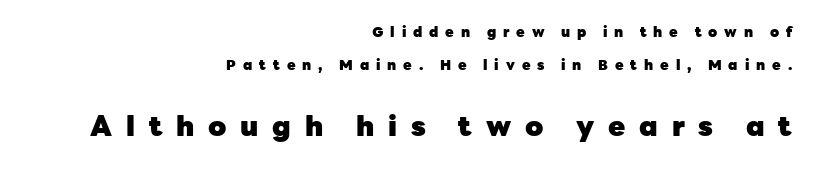
{"serif": "no", "italic": "no", "bold": "yes", "weight": "heavy", "width": "normal", "stroke_contrast": "low", "x_height": "medium", "monospaced": "no", "underline": "no", "align": "right", "line_spacing": "loose", "line_spacing_ratio": 2.38, "letter_spacing": "wide", "letter_spacing_em": 0.49, "larger_block": "second", "size_ratio": 2.0, "glyph_px": 28}
